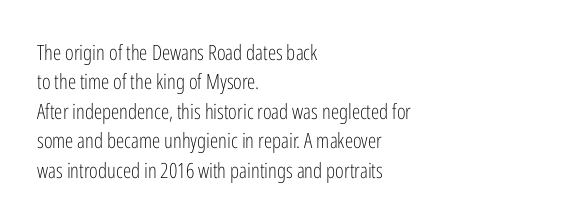
{"italic": "no", "bold": "no", "underline": "no", "align": "left", "line_spacing": "normal", "line_spacing_ratio": 1.4, "letter_spacing": "normal", "letter_spacing_em": 0.0, "glyph_px": 21}
